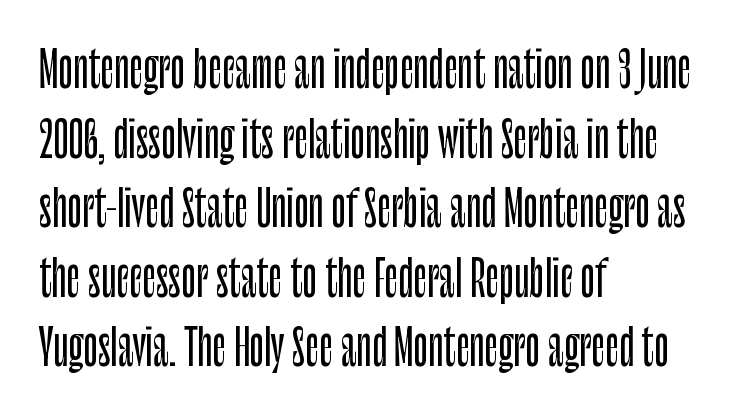
The image shows 48 px condensed sans-serif type, upright; set left-aligned, normal line spacing (1.45x), normal letter spacing, not underlined; low stroke contrast and a large x-height.
